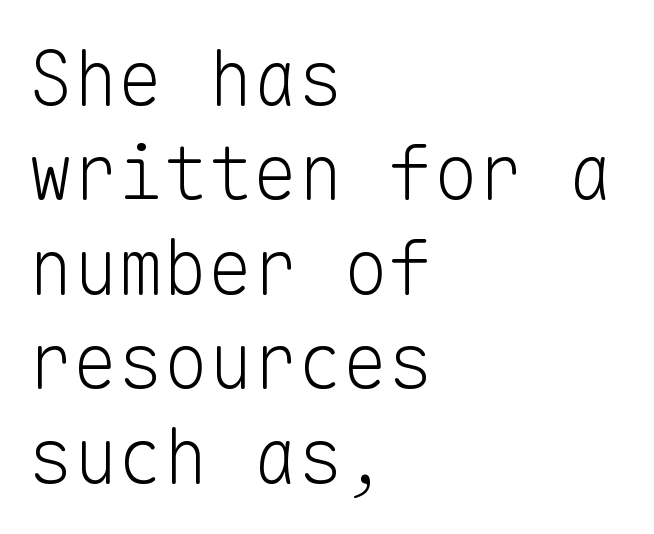
The vertical gap from one line to the next is medium. Note: no serifs on the glyphs. The weight tops out at a normal text grade. Do the characters align in a grid? Yes, the font is monospaced. The ragged edge is on the right, which tells us the setting is flush left. Do the letters lean? They stand straight.
